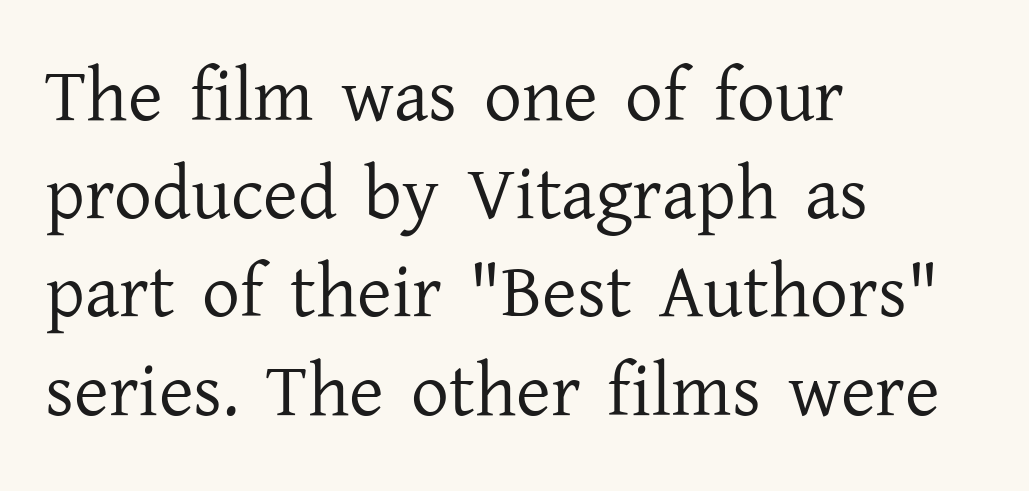
Q: Is the text bold? A: No.
Q: Is the text italic (slanted)? A: No, it is upright.
Q: Is the typeface a serif or a sans-serif typeface? A: Serif.
Q: Is the text underlined? A: No.
Q: How is the paragraph aligned? A: Left-aligned.
Q: Is the spacing between letters normal or unusually wide? A: Normal.
Q: Is the spacing between lines tight, normal or loose? A: Normal.
Q: Width (condensed, normal, or wide)? A: Normal.
Q: Stroke contrast? A: Low.
Q: x-height? A: Medium.
Q: Monospaced? A: No.
